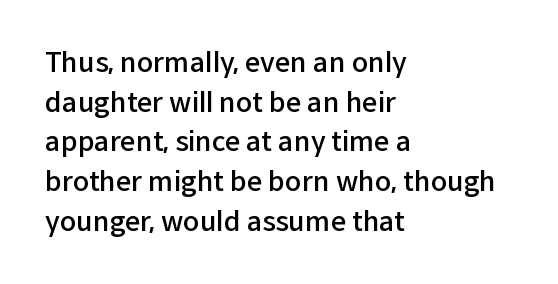
{"italic": "no", "bold": "semi", "underline": "no", "align": "left", "line_spacing": "normal", "line_spacing_ratio": 1.47, "letter_spacing": "normal", "letter_spacing_em": 0.0, "glyph_px": 27}
